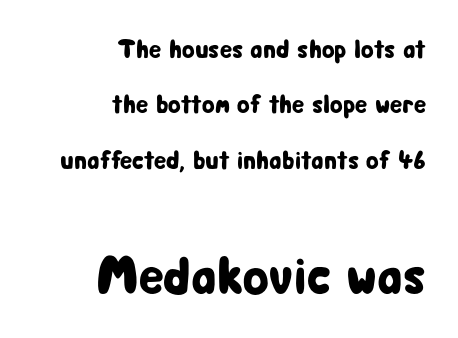
{"serif": "no", "italic": "no", "width": "condensed", "stroke_contrast": "low", "x_height": "medium", "monospaced": "no", "underline": "no", "align": "right", "line_spacing": "loose", "line_spacing_ratio": 2.13, "letter_spacing": "normal", "letter_spacing_em": 0.0, "larger_block": "second", "size_ratio": 2.04, "glyph_px": 53}
